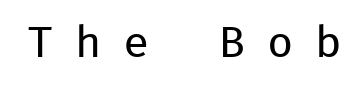
The image shows 44 px regular-weight sans-serif type, upright, monospaced; set unusually wide letter spacing (+0.49 em), not underlined; low stroke contrast and a medium x-height.
